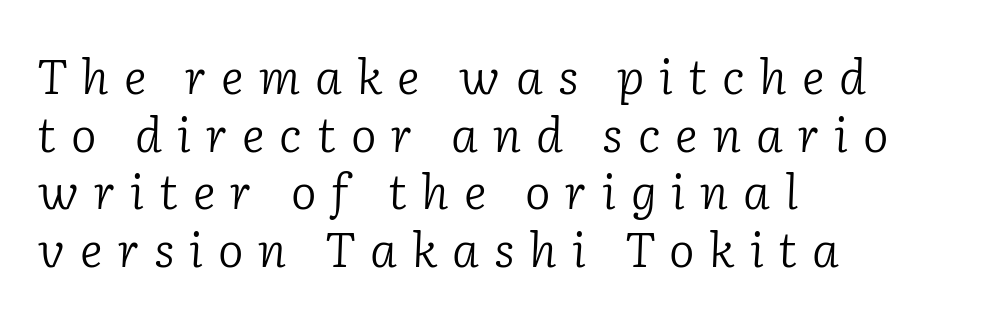
The image shows 48 px light serif type, italic (leaning right); set left-aligned, line spacing 1.2x, unusually wide letter spacing (+0.31 em), not underlined; low stroke contrast and a medium x-height.
